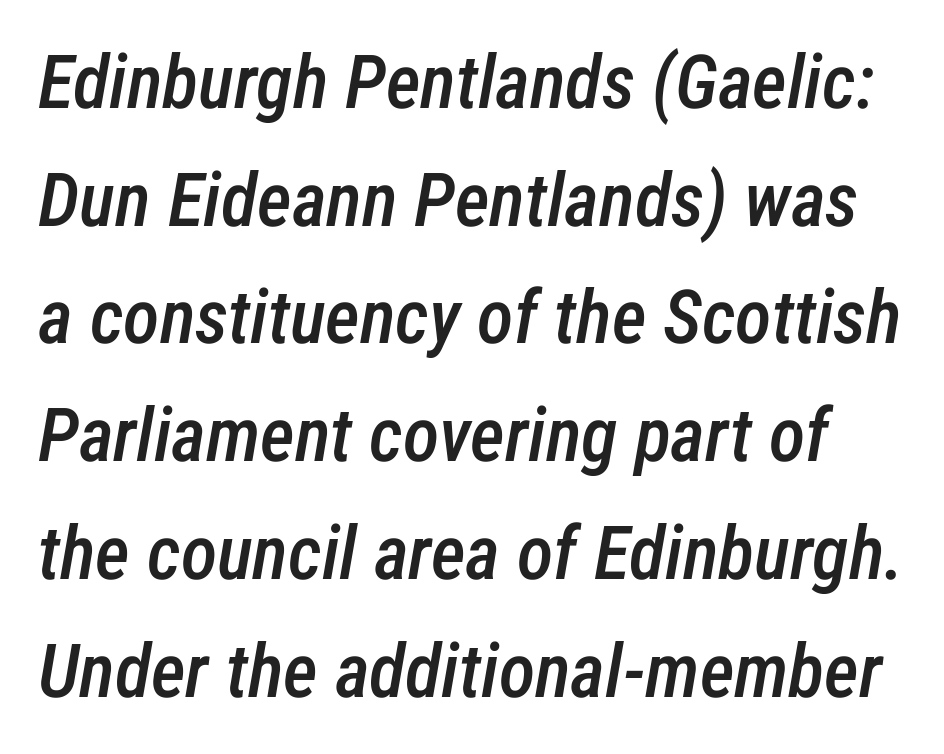
Q: Is the text bold? A: Semi-bold.
Q: Is the text italic (slanted)? A: Yes, it leans right by about 12 degrees.
Q: Is the text underlined? A: No.
Q: Is the spacing between letters normal or unusually wide? A: Normal.
Q: Is the spacing between lines tight, normal or loose? A: Normal.
Q: Width (condensed, normal, or wide)? A: Condensed.
Q: Stroke contrast? A: Low.
Q: x-height? A: Medium.
Q: Monospaced? A: No.
